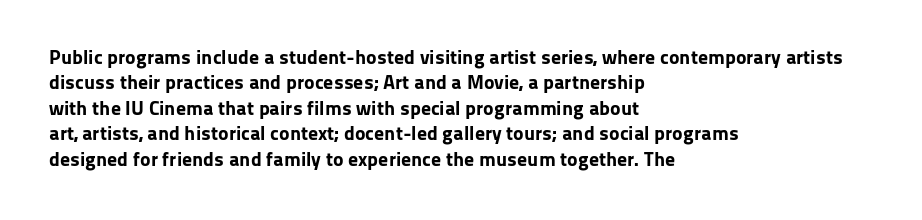
{"italic": "no", "bold": "yes", "underline": "no", "align": "left", "line_spacing": "normal", "line_spacing_ratio": 1.27, "letter_spacing": "normal", "letter_spacing_em": 0.0, "glyph_px": 20}
